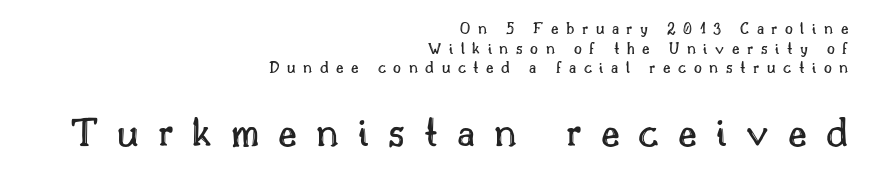
Q: Is the text italic (slanted)? A: No, it is upright.
Q: Is the text underlined? A: No.
Q: How is the paragraph aligned? A: Right-aligned.
Q: Is the spacing between letters normal or unusually wide? A: Unusually wide.
Q: Which block of text is set in a larger size, the first (top) or the second (bottom)? A: The second (bottom) one.
Q: Width (condensed, normal, or wide)? A: Normal.
Q: x-height? A: Small.
Q: Monospaced? A: No.
